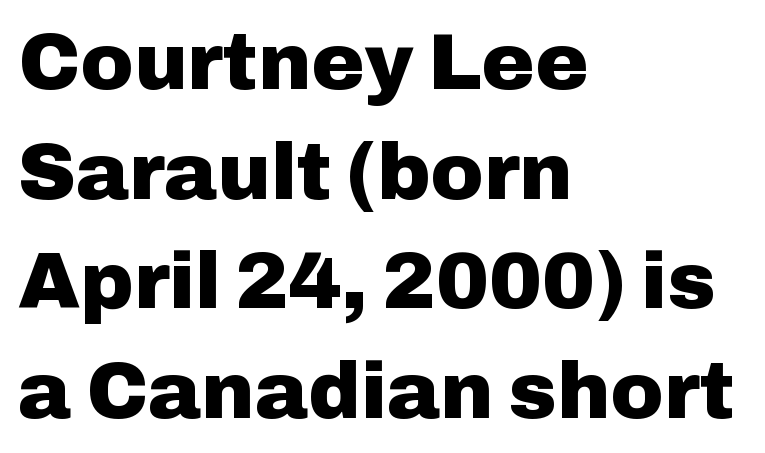
The image shows 80 px heavy sans-serif type, upright; set left-aligned, normal line spacing (1.37x), normal letter spacing, not underlined; low stroke contrast and a medium x-height.
